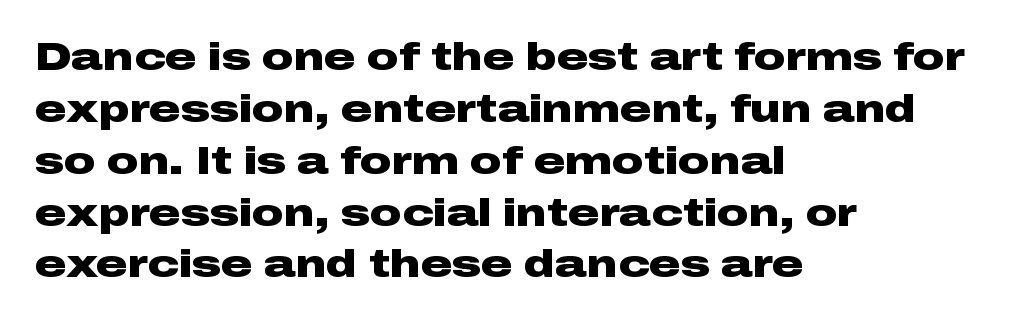
The image shows 39 px heavy, wide sans-serif type, upright; set left-aligned, normal line spacing (1.33x), normal letter spacing, not underlined; low stroke contrast and a medium x-height.
